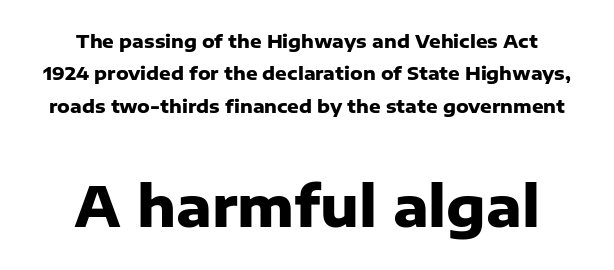
Q: Is the text bold? A: Yes.
Q: Is the text italic (slanted)? A: No, it is upright.
Q: Is the typeface a serif or a sans-serif typeface? A: Sans-serif.
Q: Is the text underlined? A: No.
Q: How is the paragraph aligned? A: Centered.
Q: Is the spacing between letters normal or unusually wide? A: Normal.
Q: Which block of text is set in a larger size, the first (top) or the second (bottom)? A: The second (bottom) one.
Q: Width (condensed, normal, or wide)? A: Normal.
Q: Stroke contrast? A: Low.
Q: x-height? A: Medium.
Q: Monospaced? A: No.
